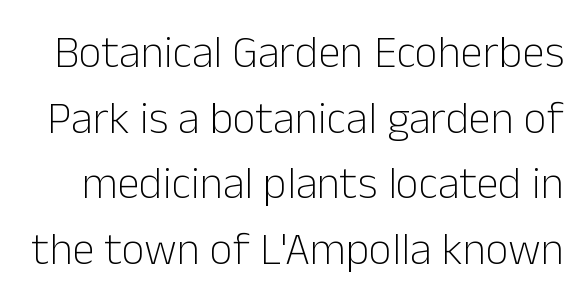
Each new line begins a customary step beneath the previous one. Weight: regular or lighter. Is this a fixed-width face? No — the glyphs have proportional, varying widths. A bare baseline throughout the passage. Type style note: lacks serifs. Is the letter spacing exaggerated? No — it looks like the ordinary default.
